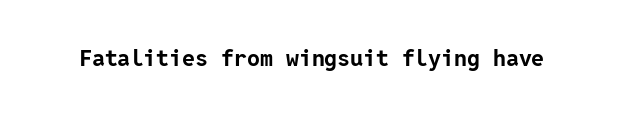
The image shows 23 px bold type, upright; set normal letter spacing, not underlined.
